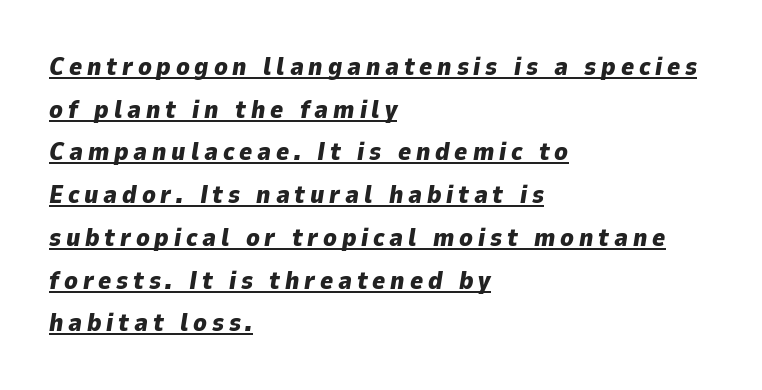
Quick note: italic. Bold? Absolutely — the strokes are thick and heavy. In designer terms, the underline attribute is active on this setting. All the whitespace from short lines collects on the right.
